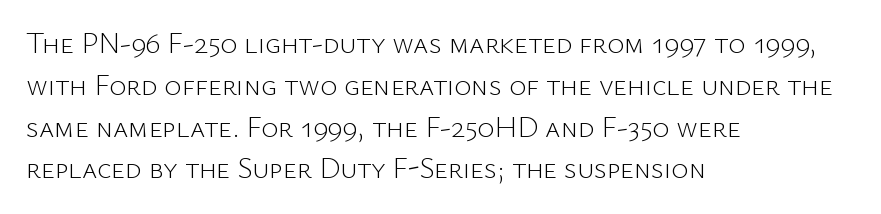
{"serif": "no", "italic": "no", "bold": "no", "weight": "light", "width": "normal", "stroke_contrast": "low", "x_height": "medium", "monospaced": "no", "underline": "no", "align": "left", "line_spacing": "normal", "line_spacing_ratio": 1.44, "letter_spacing": "normal", "letter_spacing_em": 0.0, "glyph_px": 29}
